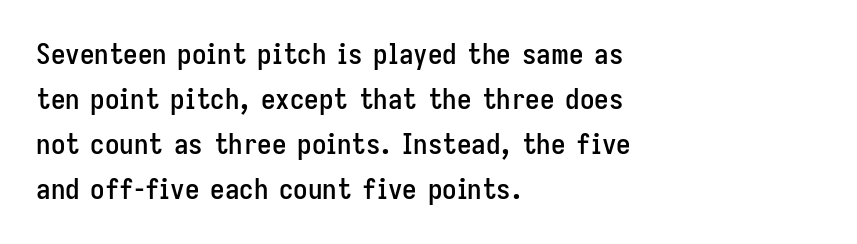
Teacher's note: observe the even left margin — that is flush-left alignment. The space between consecutive lines is moderate. Plain, unruled lines of type. Default kerning and tracking; the words read as compact shapes. Is this a fixed-width face? No — the glyphs have proportional, varying widths.
